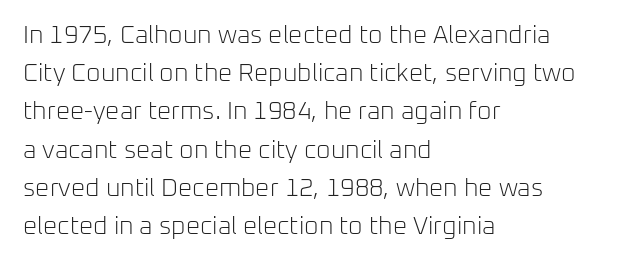
The image shows 25 px text type, upright; set left-aligned, normal line spacing (1.53x), normal letter spacing, not underlined.
